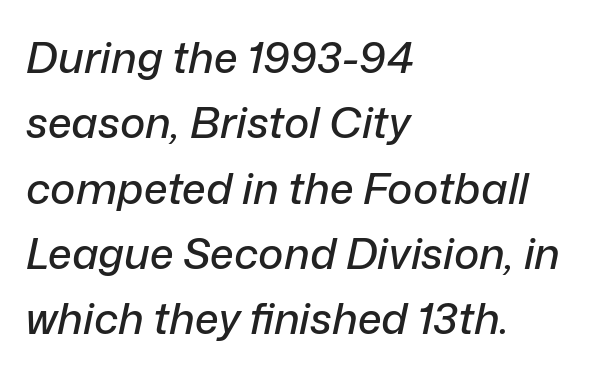
The image shows 43 px text type, italic (leaning right); set left-aligned, normal line spacing (1.52x), normal letter spacing, not underlined; low stroke contrast and a medium x-height.
